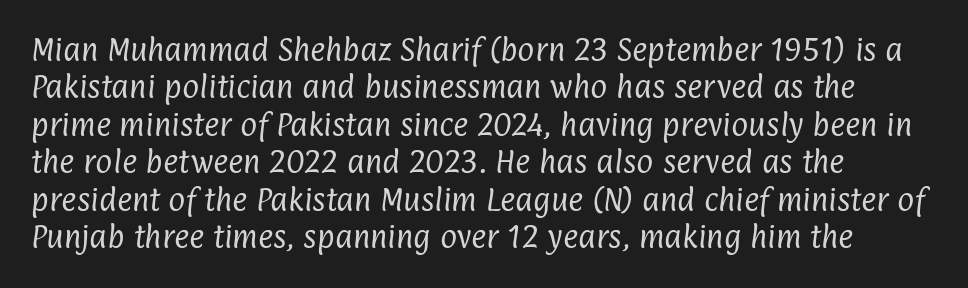
Q: Is the text bold? A: No.
Q: Is the text underlined? A: No.
Q: How is the paragraph aligned? A: Left-aligned.
Q: Is the spacing between letters normal or unusually wide? A: Normal.
Q: Is the spacing between lines tight, normal or loose? A: Normal.
